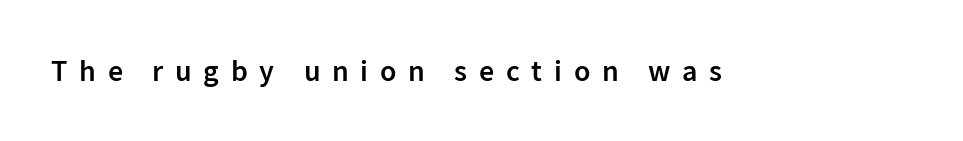
{"serif": "no", "italic": "no", "bold": "semi", "weight": "semibold", "width": "normal", "stroke_contrast": "low", "x_height": "medium", "monospaced": "no", "underline": "no", "letter_spacing": "wide", "letter_spacing_em": 0.39, "glyph_px": 30}
